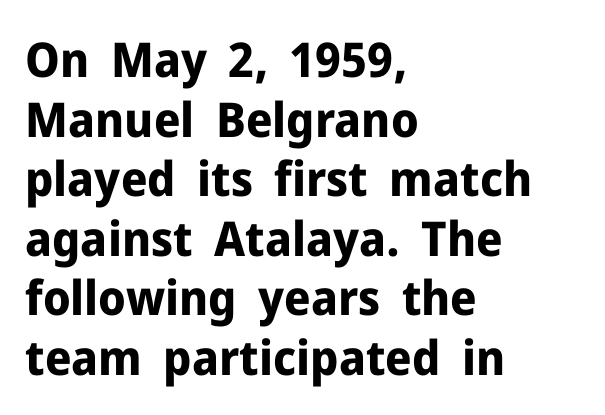
The image shows 48 px bold sans-serif type, upright; set left-aligned, line spacing 1.24x, normal letter spacing, not underlined; low stroke contrast and a medium x-height.
